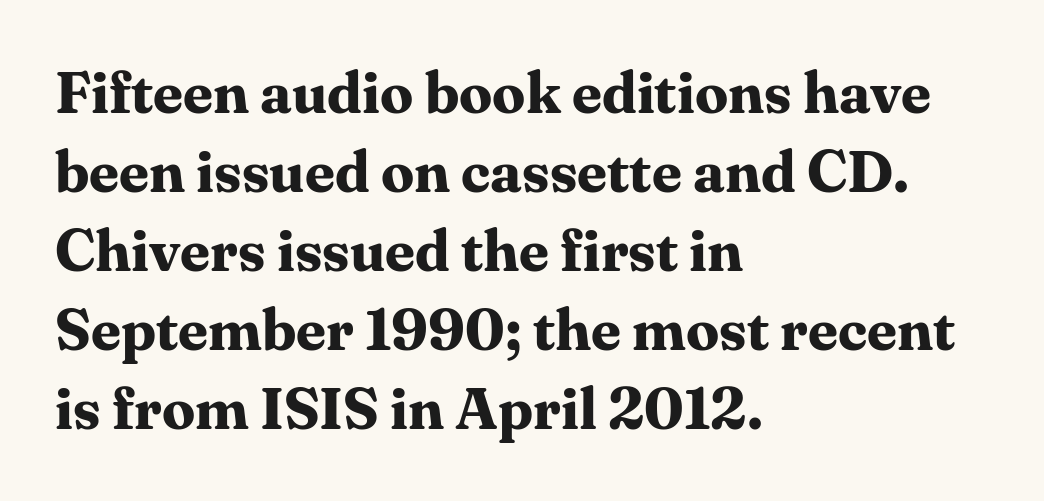
{"serif": "yes", "italic": "no", "bold": "yes", "weight": "bold", "width": "normal", "stroke_contrast": "medium", "x_height": "medium", "monospaced": "no", "underline": "no", "align": "left", "line_spacing": "normal", "line_spacing_ratio": 1.34, "letter_spacing": "normal", "letter_spacing_em": 0.0, "glyph_px": 59}
